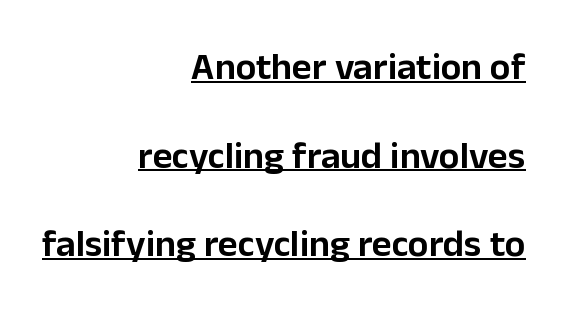
Q: Is the text italic (slanted)? A: No, it is upright.
Q: Is the typeface a serif or a sans-serif typeface? A: Sans-serif.
Q: Is the text underlined? A: Yes.
Q: How is the paragraph aligned? A: Right-aligned.
Q: Is the spacing between letters normal or unusually wide? A: Normal.
Q: Is the spacing between lines tight, normal or loose? A: Loose.
Q: Width (condensed, normal, or wide)? A: Normal.
Q: Stroke contrast? A: Low.
Q: x-height? A: Medium.
Q: Monospaced? A: No.
